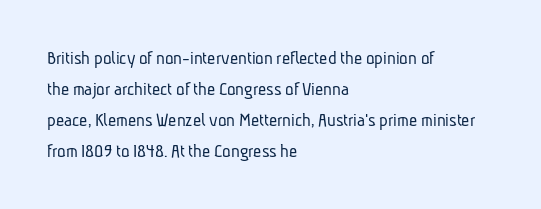
{"bold": "no", "underline": "no", "align": "left", "line_spacing": "normal", "line_spacing_ratio": 1.55, "letter_spacing": "normal", "letter_spacing_em": 0.0, "glyph_px": 20}
